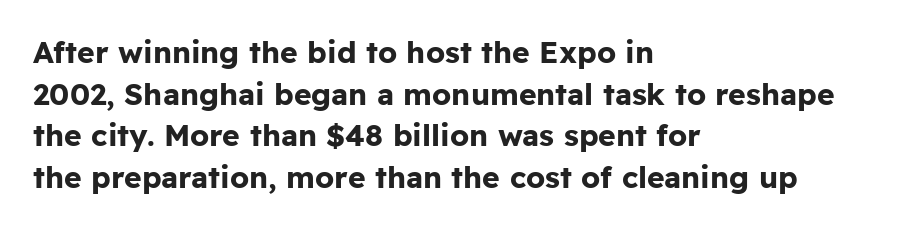
{"serif": "no", "italic": "no", "bold": "yes", "weight": "bold", "width": "normal", "stroke_contrast": "low", "x_height": "medium", "monospaced": "no", "underline": "no", "align": "left", "line_spacing": "normal", "line_spacing_ratio": 1.39, "letter_spacing": "normal", "letter_spacing_em": 0.0, "glyph_px": 30}
